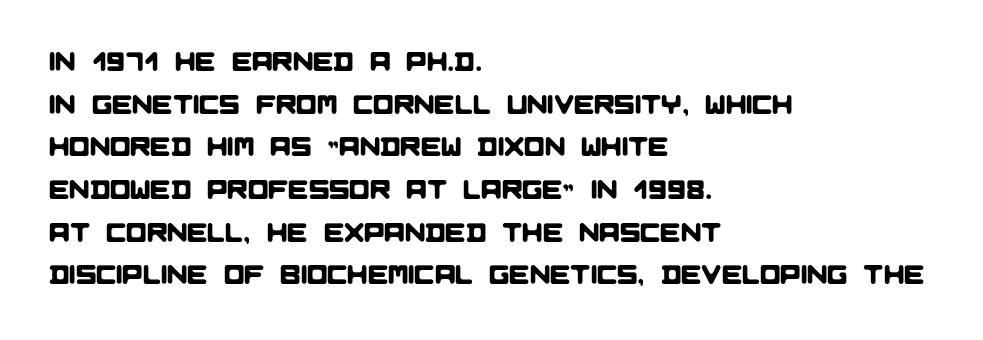
The image shows 27 px text type; set left-aligned, normal line spacing (1.58x), normal letter spacing, not underlined.
